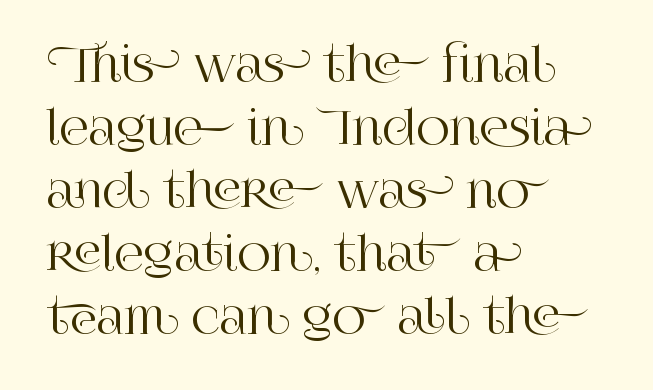
The image shows 45 px serif type, upright; set left-aligned, normal line spacing (1.4x), normal letter spacing, not underlined; high stroke contrast and a large x-height.
